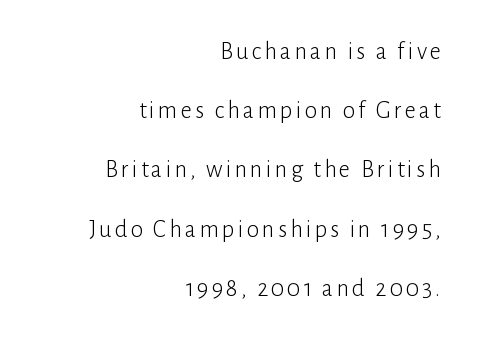
{"italic": "no", "bold": "no", "underline": "no", "align": "right", "line_spacing": "loose", "line_spacing_ratio": 2.37, "glyph_px": 25}
